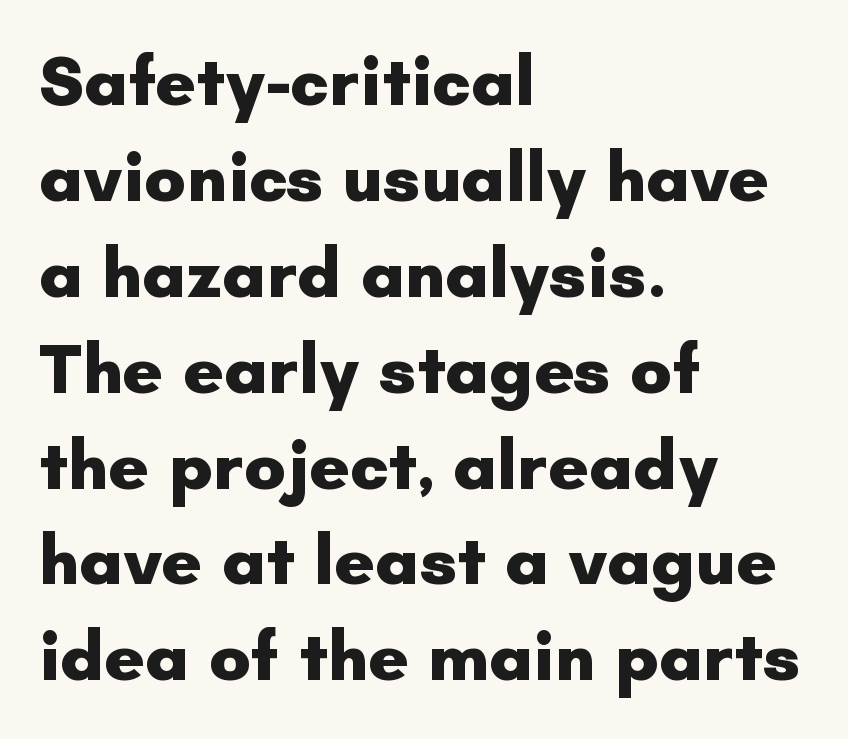
Q: Is the text bold? A: Yes.
Q: Is the text italic (slanted)? A: No, it is upright.
Q: Is the typeface a serif or a sans-serif typeface? A: Sans-serif.
Q: Is the text underlined? A: No.
Q: How is the paragraph aligned? A: Left-aligned.
Q: Is the spacing between letters normal or unusually wide? A: Normal.
Q: Is the spacing between lines tight, normal or loose? A: Normal.
Q: Width (condensed, normal, or wide)? A: Normal.
Q: Stroke contrast? A: Low.
Q: x-height? A: Small.
Q: Monospaced? A: No.
